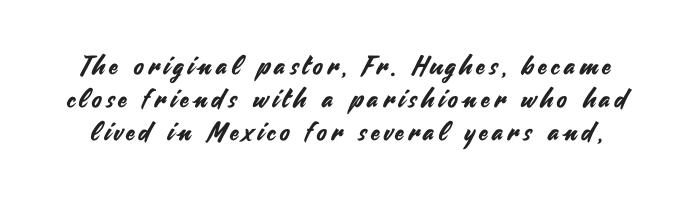
{"underline": "no", "line_spacing": "normal", "line_spacing_ratio": 1.26, "glyph_px": 26}
